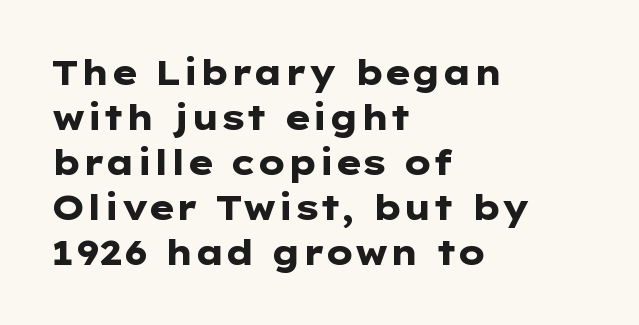
{"serif": "no", "italic": "no", "bold": "yes", "weight": "heavy", "width": "wide", "stroke_contrast": "low", "x_height": "medium", "monospaced": "no", "underline": "no", "align": "left", "line_spacing": "normal", "line_spacing_ratio": 1.32, "letter_spacing": "normal", "letter_spacing_em": 0.0, "glyph_px": 34}
